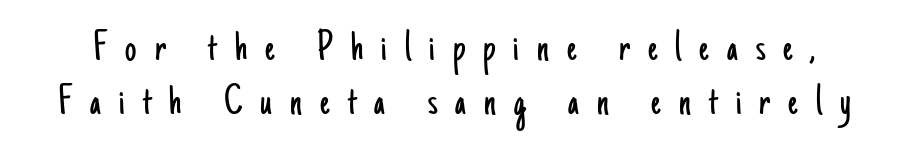
{"serif": "no", "italic": "no", "bold": "no", "weight": "light", "width": "condensed", "stroke_contrast": "low", "x_height": "small", "monospaced": "no", "underline": "no", "line_spacing_ratio": 1.19, "letter_spacing": "wide", "letter_spacing_em": 0.4, "glyph_px": 45}
